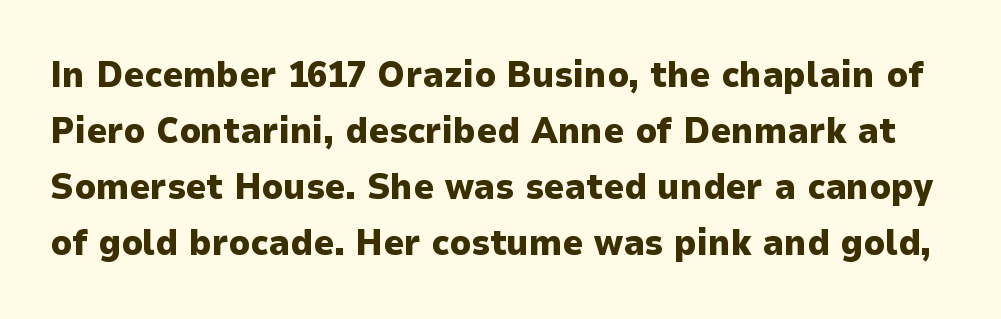
The image shows 36 px heavy sans-serif type, upright; set normal line spacing (1.56x), normal letter spacing, not underlined; low stroke contrast and a medium x-height.
